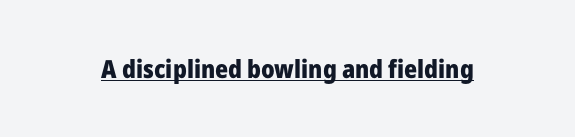
Q: Is the text bold? A: Yes.
Q: Is the text italic (slanted)? A: No, it is upright.
Q: Is the text underlined? A: Yes.
Q: Is the spacing between letters normal or unusually wide? A: Normal.
